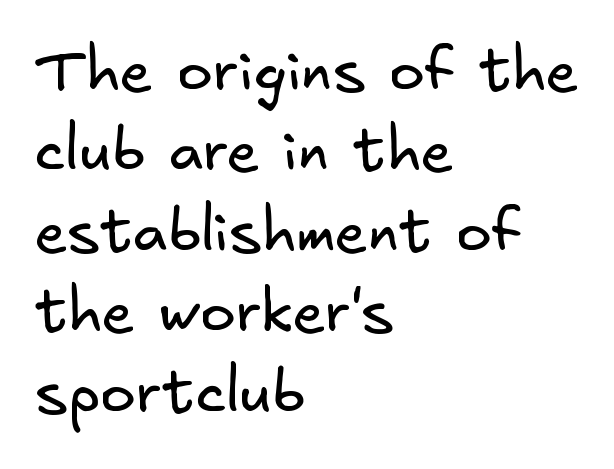
The image shows 60 px regular-weight sans-serif type; set left-aligned, normal line spacing (1.34x), normal letter spacing, not underlined; low stroke contrast and a small x-height.
